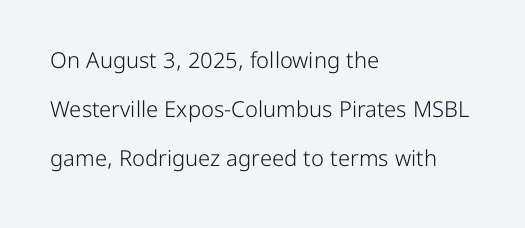
{"italic": "no", "bold": "no", "underline": "no", "align": "left", "line_spacing": "loose", "line_spacing_ratio": 2.22, "letter_spacing": "normal", "letter_spacing_em": 0.0, "glyph_px": 22}
